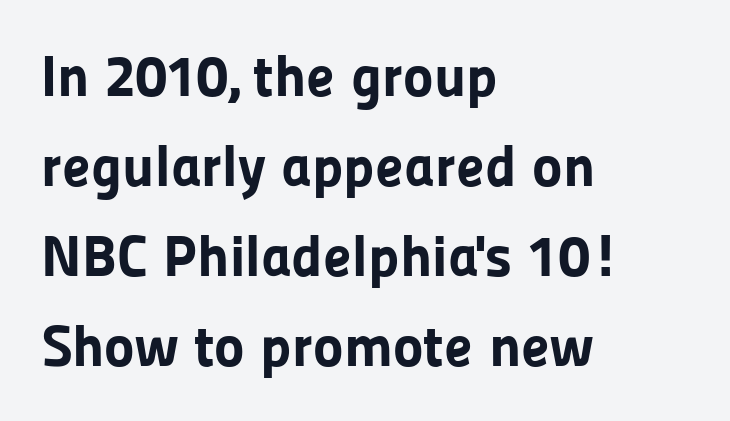
The image shows 58 px bold sans-serif type, upright; set left-aligned, normal line spacing (1.55x), normal letter spacing, not underlined; low stroke contrast and a medium x-height.
